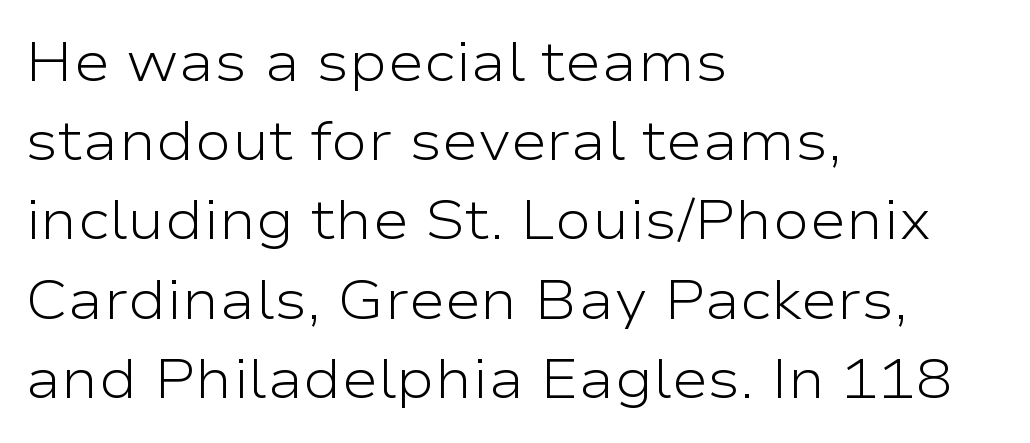
{"serif": "no", "italic": "no", "bold": "no", "weight": "light", "width": "wide", "stroke_contrast": "low", "x_height": "medium", "monospaced": "no", "underline": "no", "align": "left", "line_spacing": "normal", "line_spacing_ratio": 1.44, "letter_spacing": "normal", "letter_spacing_em": 0.0, "glyph_px": 55}
